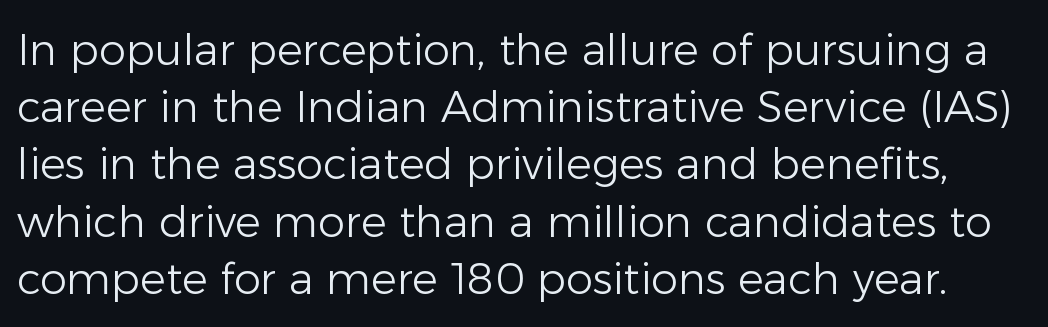
The words here are not underlined. These lines are rendered in a variable-pitch font. Letters have the restrained weight of plain body copy at most. Serifs: no, the terminals of the letterforms are clean. Inter-character spacing is left at the font's built-in metrics. Does the lettering tilt? It doesn't — this is upright.
